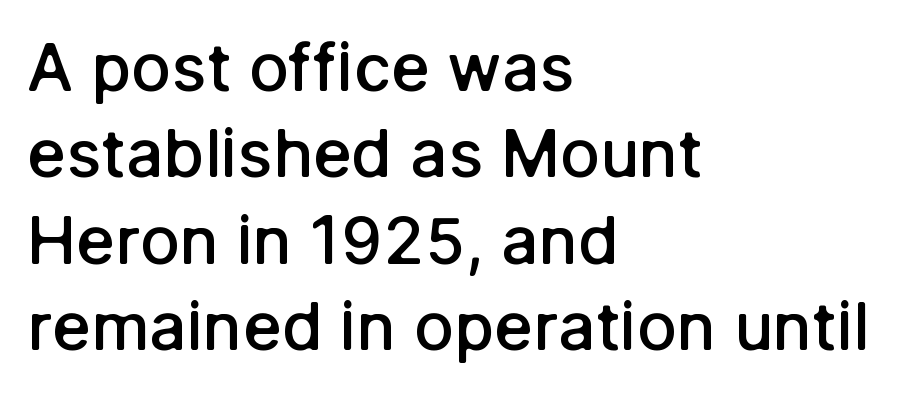
Each glyph is drawn with semibold strokes, heavier than normal yet not fully bold. A classic flush-left, rag-right setting is used for this passage. Each letter keeps its own natural width here, so spacing adapts to shape. Rule under the text: the space is simply empty.
